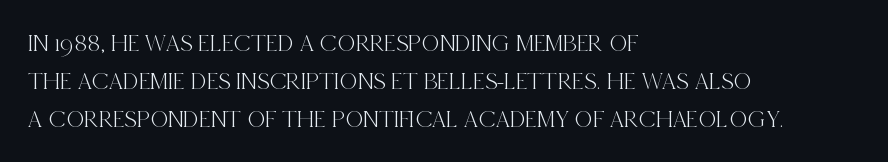
Q: Is the text italic (slanted)? A: No, it is upright.
Q: Is the text underlined? A: No.
Q: How is the paragraph aligned? A: Left-aligned.
Q: Is the spacing between letters normal or unusually wide? A: Normal.
Q: Is the spacing between lines tight, normal or loose? A: Normal.
